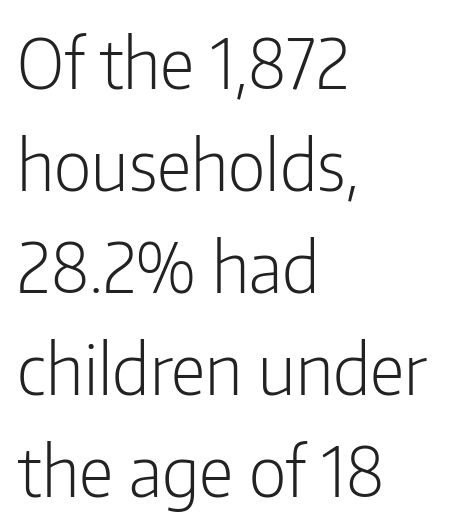
Q: Is the text bold? A: No.
Q: Is the text italic (slanted)? A: No, it is upright.
Q: Is the typeface a serif or a sans-serif typeface? A: Sans-serif.
Q: Is the text underlined? A: No.
Q: How is the paragraph aligned? A: Left-aligned.
Q: Is the spacing between letters normal or unusually wide? A: Normal.
Q: Is the spacing between lines tight, normal or loose? A: Normal.
Q: Width (condensed, normal, or wide)? A: Condensed.
Q: Stroke contrast? A: Low.
Q: x-height? A: Medium.
Q: Monospaced? A: No.
